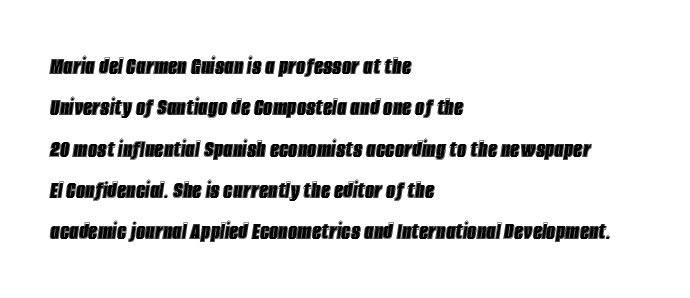
Q: Is the text italic (slanted)? A: Yes, it leans right by about 8 degrees.
Q: Is the text underlined? A: No.
Q: How is the paragraph aligned? A: Left-aligned.
Q: Is the spacing between letters normal or unusually wide? A: Normal.
Q: Is the spacing between lines tight, normal or loose? A: Normal.
